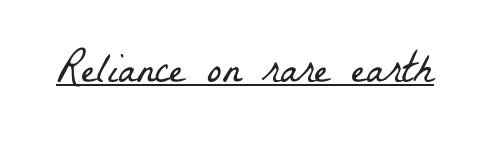
The image shows 44 px light, condensed serif type; set normal letter spacing, underlined; low stroke contrast and a medium x-height.
